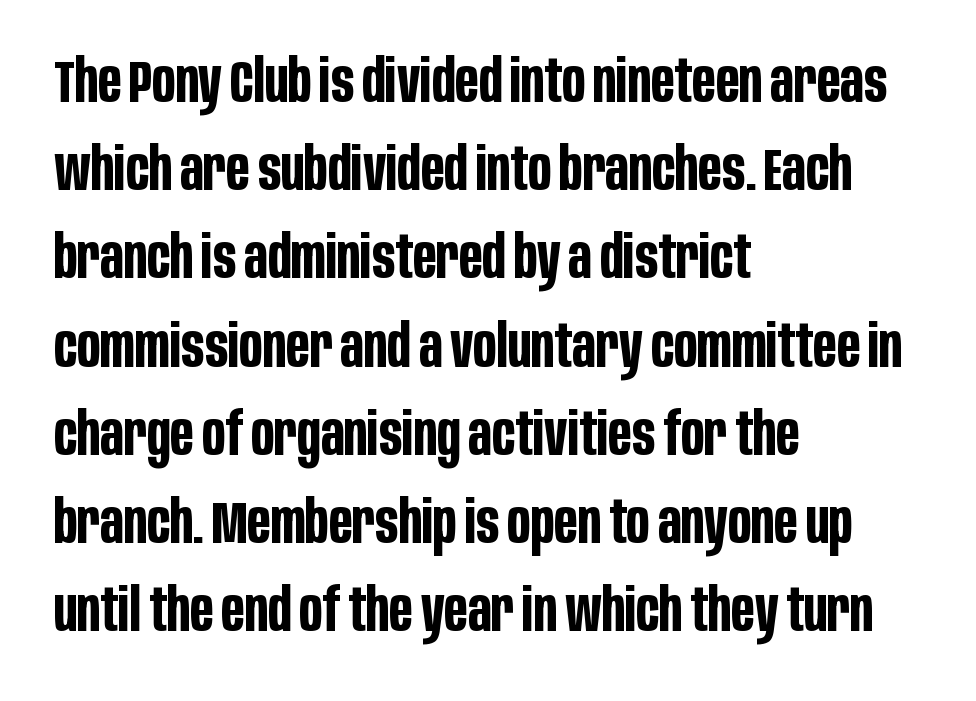
Does the lettering tilt? It doesn't — this is upright. The passage shown is not underscored anywhere. The font is running at its bold setting. Vertically, the passage feels balanced, rows spaced as you'd expect. Reading down the block, your eye returns to a fixed left position each line. Here the glyphs are tracked normally, forming tight word shapes.
